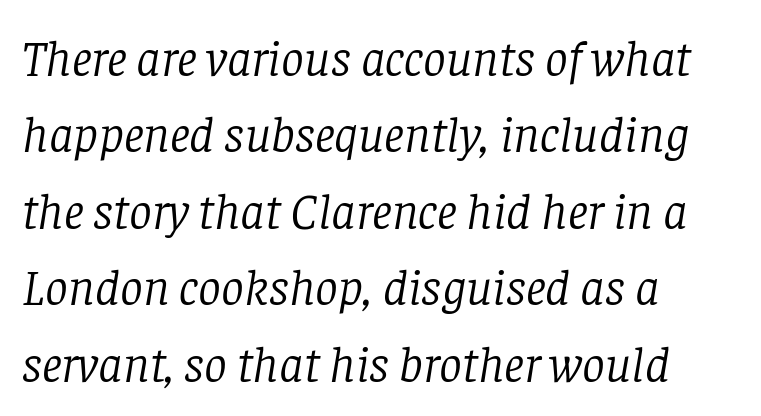
Q: Is the text bold? A: No.
Q: Is the text italic (slanted)? A: Yes, it leans right by about 8 degrees.
Q: Is the typeface a serif or a sans-serif typeface? A: Serif.
Q: Is the text underlined? A: No.
Q: How is the paragraph aligned? A: Left-aligned.
Q: Is the spacing between letters normal or unusually wide? A: Normal.
Q: Is the spacing between lines tight, normal or loose? A: Normal.
Q: Width (condensed, normal, or wide)? A: Normal.
Q: Stroke contrast? A: Low.
Q: x-height? A: Large.
Q: Monospaced? A: No.
